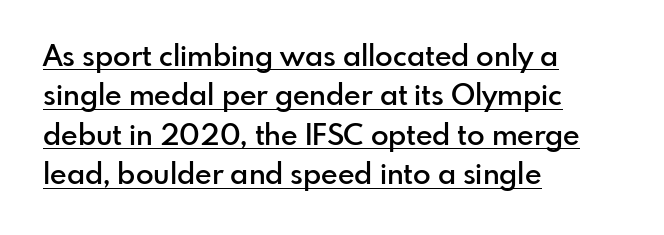
Q: Is the text bold? A: Semi-bold.
Q: Is the text italic (slanted)? A: No, it is upright.
Q: Is the typeface a serif or a sans-serif typeface? A: Sans-serif.
Q: Is the text underlined? A: Yes.
Q: How is the paragraph aligned? A: Left-aligned.
Q: Is the spacing between letters normal or unusually wide? A: Normal.
Q: Is the spacing between lines tight, normal or loose? A: Normal.
Q: Width (condensed, normal, or wide)? A: Normal.
Q: Stroke contrast? A: Low.
Q: x-height? A: Small.
Q: Monospaced? A: No.
